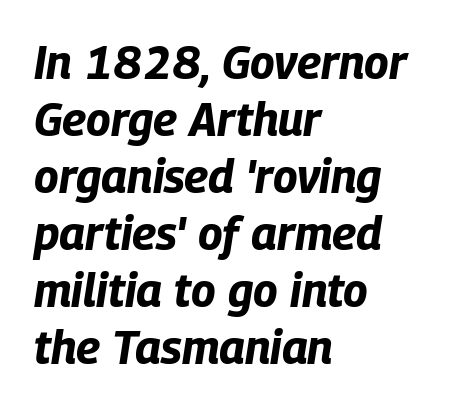
{"italic": "yes", "lean": "right", "slant_degrees": 9, "bold": "yes", "weight": "bold", "width": "condensed", "stroke_contrast": "low", "x_height": "large", "monospaced": "no", "underline": "no", "align": "left", "line_spacing_ratio": 1.24, "letter_spacing": "normal", "letter_spacing_em": 0.0, "glyph_px": 46}
